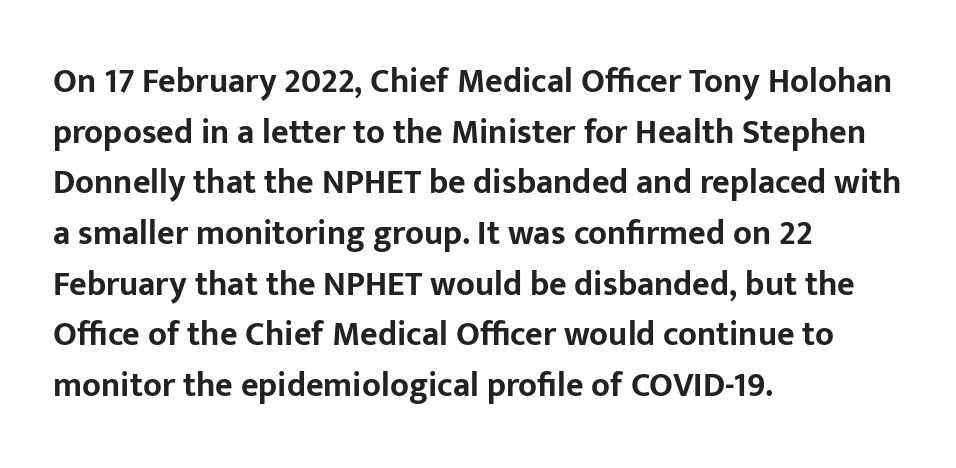
{"serif": "no", "italic": "no", "bold": "yes", "weight": "bold", "width": "normal", "stroke_contrast": "low", "x_height": "medium", "monospaced": "no", "underline": "no", "align": "left", "line_spacing": "normal", "line_spacing_ratio": 1.49, "letter_spacing": "normal", "letter_spacing_em": 0.0, "glyph_px": 34}
